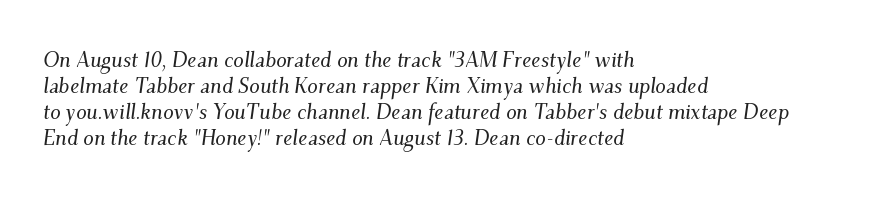
Q: Is the text italic (slanted)? A: Yes, it leans right by about 9 degrees.
Q: Is the text underlined? A: No.
Q: How is the paragraph aligned? A: Left-aligned.
Q: Is the spacing between letters normal or unusually wide? A: Normal.
